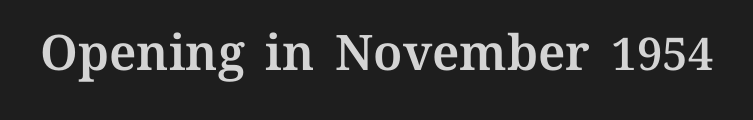
The image shows 49 px text type, upright; set normal letter spacing, not underlined; medium stroke contrast and a medium x-height.
